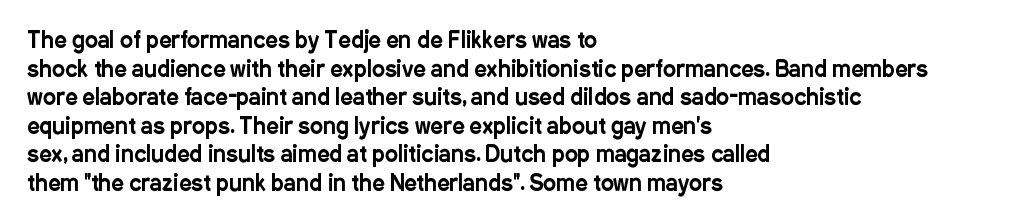
The image shows 22 px text type, upright; set left-aligned, normal line spacing (1.3x), normal letter spacing, not underlined.
